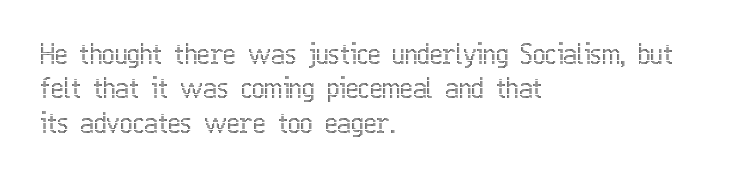
Q: Is the text italic (slanted)? A: No, it is upright.
Q: Is the text underlined? A: No.
Q: How is the paragraph aligned? A: Left-aligned.
Q: Is the spacing between letters normal or unusually wide? A: Normal.
Q: Is the spacing between lines tight, normal or loose? A: Normal.
